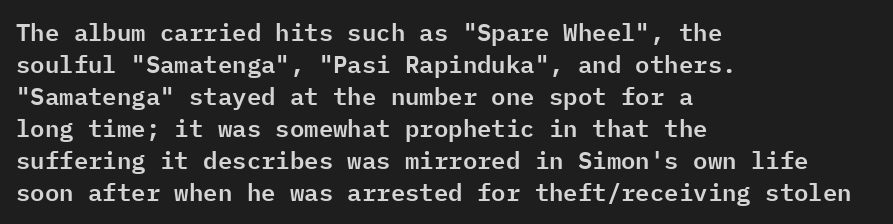
{"italic": "no", "underline": "no", "align": "left", "line_spacing": "normal", "line_spacing_ratio": 1.33, "letter_spacing": "normal", "letter_spacing_em": 0.0, "glyph_px": 24}
